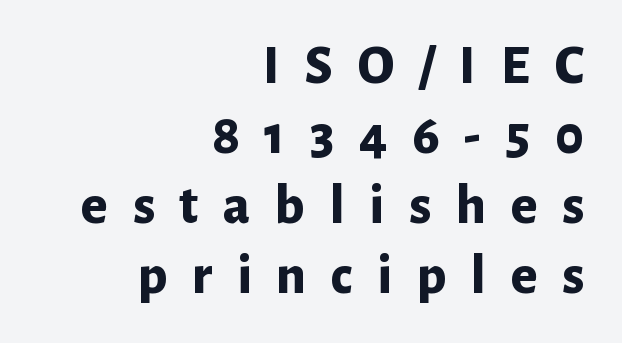
The image shows 56 px bold sans-serif type, upright; set right-aligned, normal line spacing (1.25x), unusually wide letter spacing (+0.44 em), not underlined; low stroke contrast and a medium x-height.
